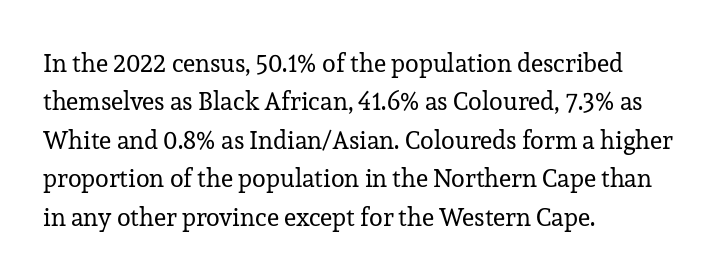
Q: Is the text bold? A: No.
Q: Is the text italic (slanted)? A: No, it is upright.
Q: Is the text underlined? A: No.
Q: How is the paragraph aligned? A: Left-aligned.
Q: Is the spacing between letters normal or unusually wide? A: Normal.
Q: Is the spacing between lines tight, normal or loose? A: Normal.
